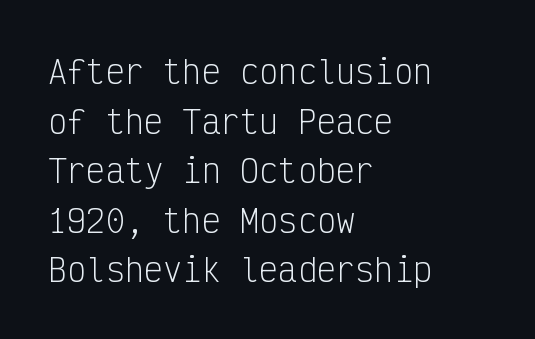
{"serif": "no", "italic": "no", "bold": "no", "weight": "light", "width": "condensed", "stroke_contrast": "low", "x_height": "medium", "monospaced": "yes", "underline": "no", "align": "left", "line_spacing": "normal", "line_spacing_ratio": 1.55, "letter_spacing": "normal", "letter_spacing_em": 0.0, "glyph_px": 32}
